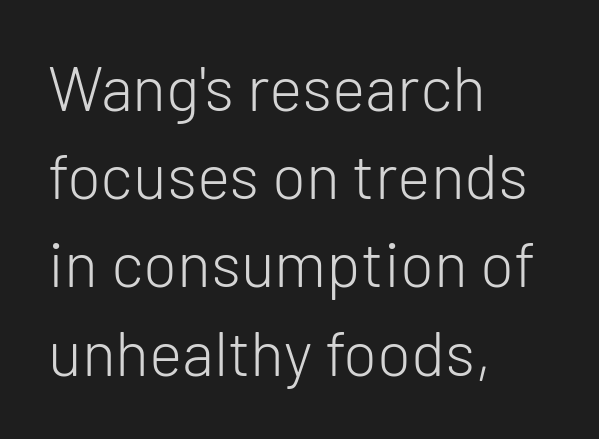
The image shows 63 px light sans-serif type, upright; set left-aligned, normal line spacing (1.4x), normal letter spacing, not underlined; low stroke contrast and a medium x-height.
